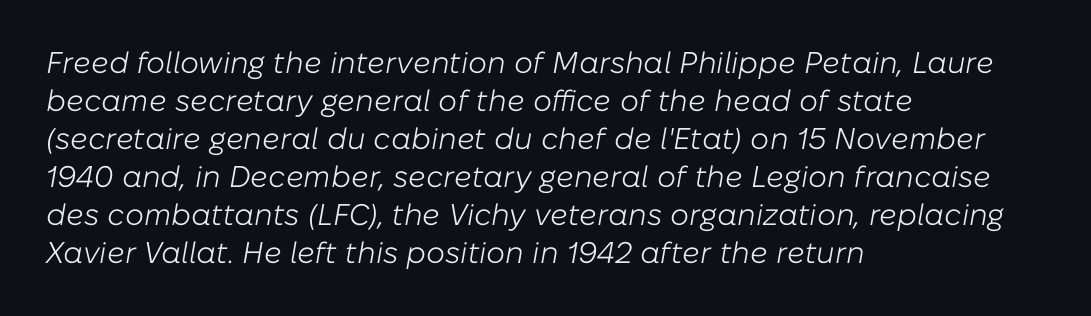
The image shows 30 px light type, italic (leaning right); set left-aligned, normal line spacing (1.27x), normal letter spacing, not underlined; low stroke contrast and a medium x-height.
